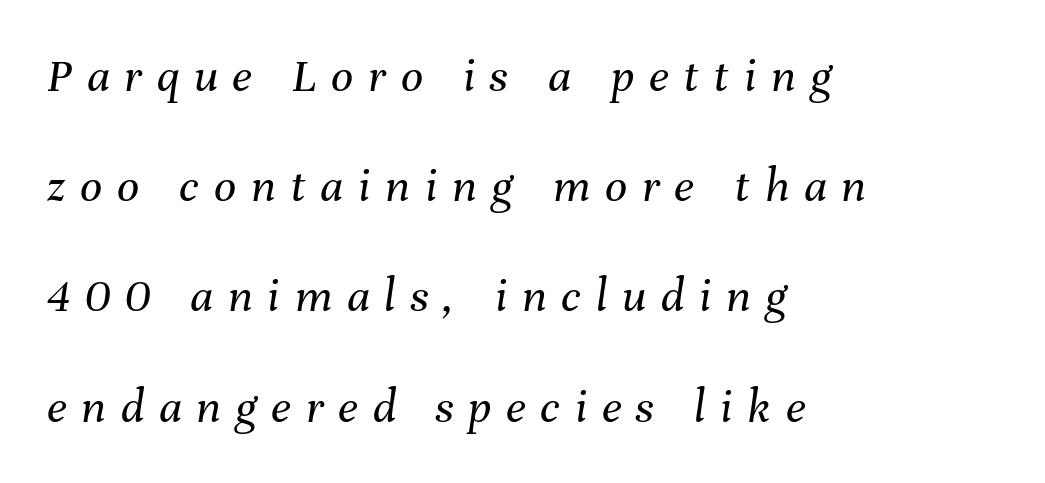
Q: Is the text bold? A: No.
Q: Is the text italic (slanted)? A: Yes, it leans right by about 8 degrees.
Q: Is the text underlined? A: No.
Q: How is the paragraph aligned? A: Left-aligned.
Q: Is the spacing between letters normal or unusually wide? A: Unusually wide.
Q: Is the spacing between lines tight, normal or loose? A: Loose.
Q: Width (condensed, normal, or wide)? A: Normal.
Q: Stroke contrast? A: Medium.
Q: x-height? A: Medium.
Q: Monospaced? A: No.
